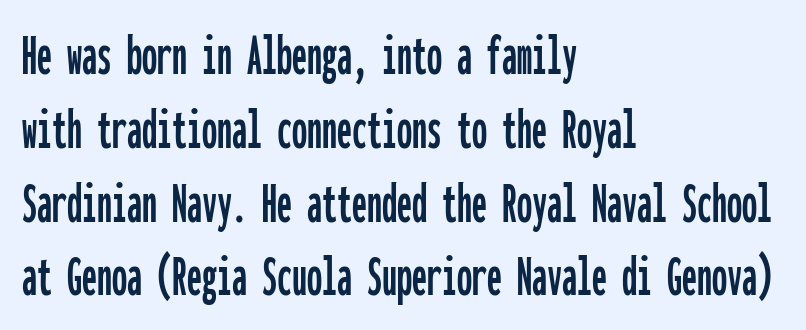
The image shows 60 px condensed sans-serif type, upright, monospaced; set left-aligned, line spacing 1.23x, normal letter spacing, not underlined; low stroke contrast and a medium x-height.
